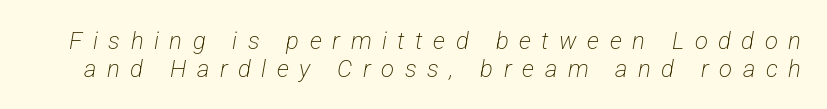
Is there much room between lines? No — they nearly touch. Compared with typical body copy, the letter spacing here is much looser. The letterforms sit at book weight or below. Honestly, there is no underline to notice here at all.
